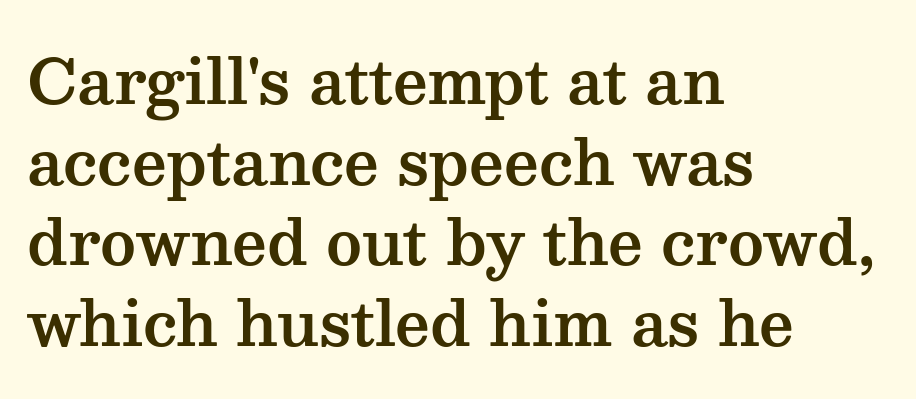
{"serif": "yes", "italic": "no", "width": "wide", "stroke_contrast": "medium", "x_height": "medium", "monospaced": "no", "underline": "no", "align": "left", "line_spacing": "normal", "line_spacing_ratio": 1.32, "letter_spacing": "normal", "letter_spacing_em": 0.0, "glyph_px": 61}
